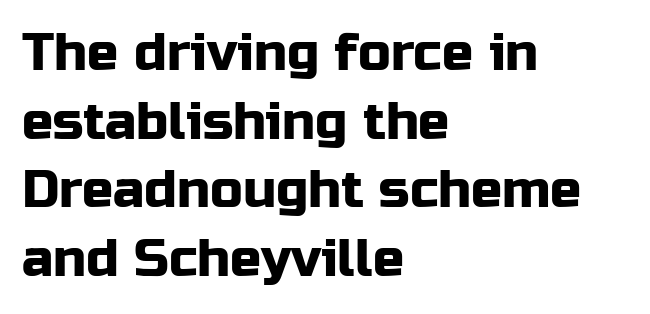
{"serif": "no", "italic": "no", "width": "normal", "stroke_contrast": "low", "x_height": "medium", "monospaced": "no", "underline": "no", "align": "left", "line_spacing": "normal", "line_spacing_ratio": 1.32, "letter_spacing": "normal", "letter_spacing_em": 0.0, "glyph_px": 52}
